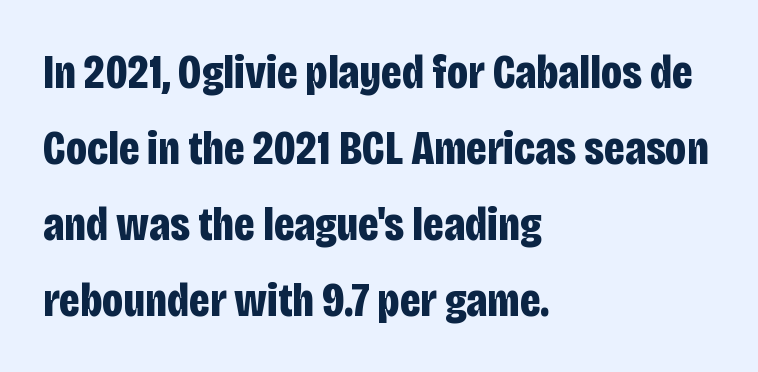
Ordinary non-slanted type is in use. Line spacing here is normal. Compared with a centered layout, this one pins lines to the left instead. The string is rendered with underlining switched off.
